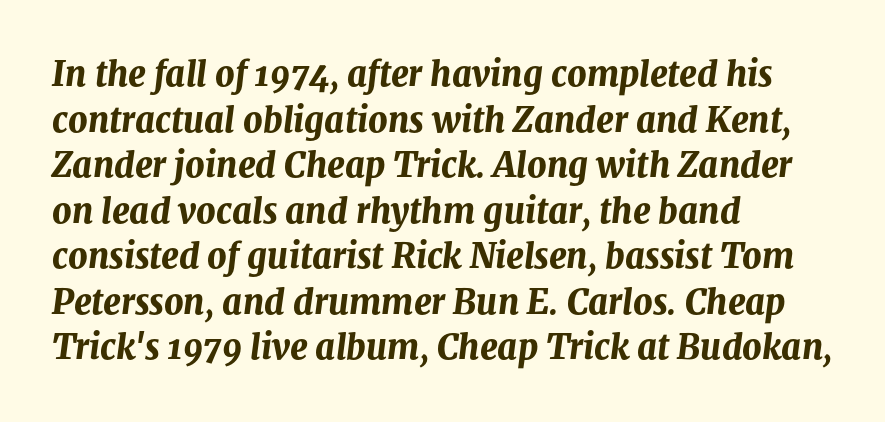
{"italic": "yes", "lean": "right", "slant_degrees": 8, "bold": "yes", "weight": "bold", "width": "normal", "stroke_contrast": "medium", "x_height": "medium", "monospaced": "no", "underline": "no", "align": "left", "line_spacing": "normal", "line_spacing_ratio": 1.34, "letter_spacing": "normal", "letter_spacing_em": 0.0, "glyph_px": 34}
